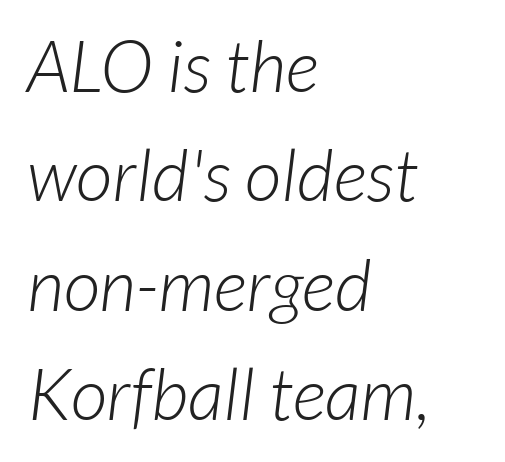
Rule under the text: the space is simply empty. The paragraph has a hard left edge and a soft right edge. These lines sit exactly where default settings would place them. Observe the ordinary spacing: letters are neighbours, not strangers.
